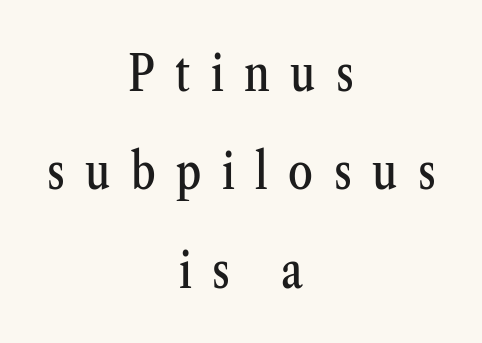
Q: Is the text italic (slanted)? A: No, it is upright.
Q: Is the typeface a serif or a sans-serif typeface? A: Serif.
Q: Is the text underlined? A: No.
Q: How is the paragraph aligned? A: Centered.
Q: Is the spacing between letters normal or unusually wide? A: Unusually wide.
Q: Is the spacing between lines tight, normal or loose? A: Loose.
Q: Width (condensed, normal, or wide)? A: Condensed.
Q: Stroke contrast? A: Medium.
Q: x-height? A: Medium.
Q: Monospaced? A: No.
